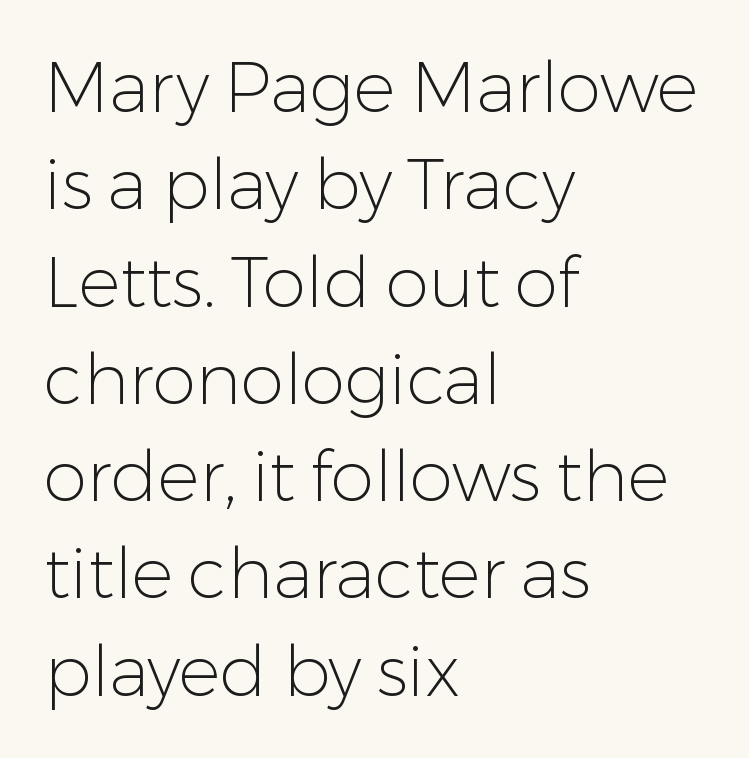
The tracking reads as untouched default to a designer's eye. Letters rest on an invisible, unmarked baseline. A typesetter would call this proportional, since set widths differ per character. The passage shown is typeset with a sans-serif family.
